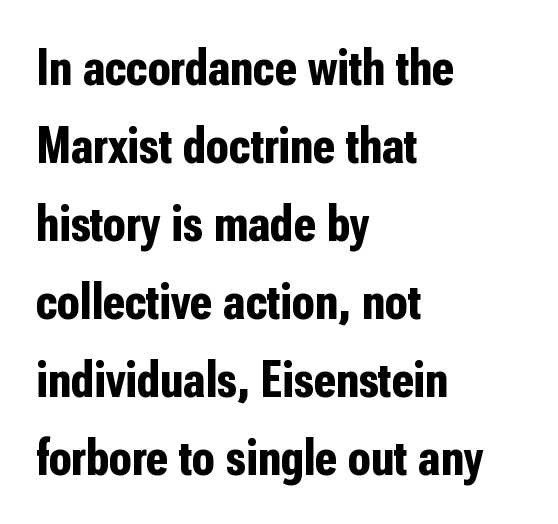
The image shows 52 px bold, condensed sans-serif type, upright; set left-aligned, normal line spacing (1.5x), normal letter spacing, not underlined; low stroke contrast and a medium x-height.
